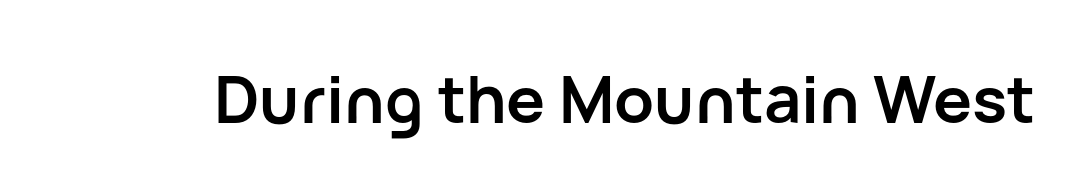
{"serif": "no", "italic": "no", "bold": "yes", "weight": "semibold", "width": "normal", "stroke_contrast": "low", "x_height": "medium", "monospaced": "no", "underline": "no", "letter_spacing": "normal", "letter_spacing_em": 0.0, "glyph_px": 65}
